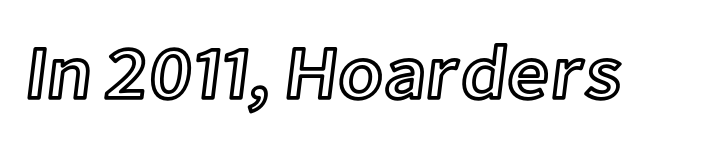
You could call the tracking neutral — neither tight nor loose. The passage shown is typed in a proportional face where columns would drift. Lines of text with bare space underneath.
